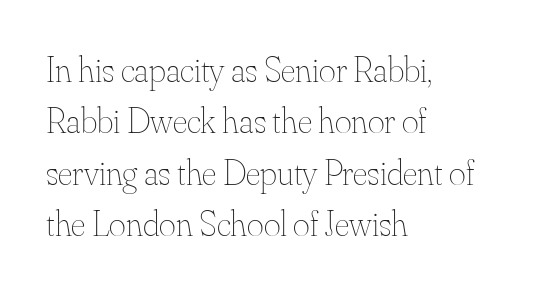
The lines sit at an ordinary, default distance from one another. Think of a printed novel: that variable character pitch is what you see here. A typesetter would call this zero additional tracking. The paragraph shown leans on its left margin.
